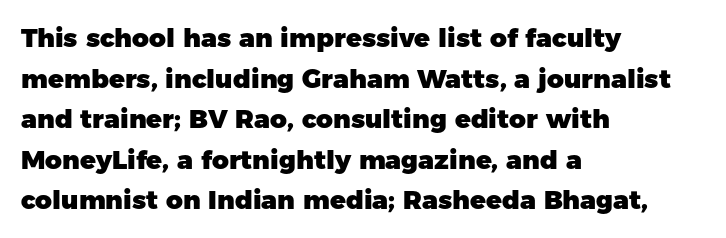
{"italic": "no", "bold": "yes", "underline": "no", "align": "left", "line_spacing": "normal", "line_spacing_ratio": 1.56, "letter_spacing": "normal", "letter_spacing_em": 0.0, "glyph_px": 26}
